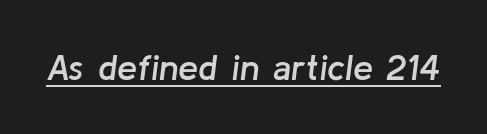
The image shows 36 px semibold type, italic (leaning right); set normal letter spacing, underlined; low stroke contrast and a medium x-height.
